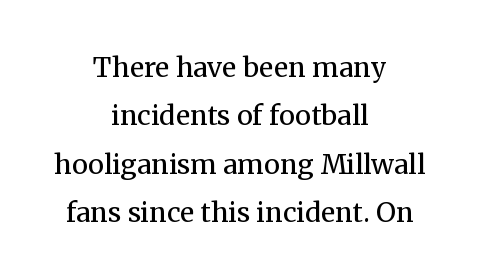
Default kerning and tracking; the words read as compact shapes. Type without underlining. Weight: in the light-to-regular range. Teacher's note: observe the equal gaps on both sides — that is centered alignment. The specimen reads as upright at a glance.
